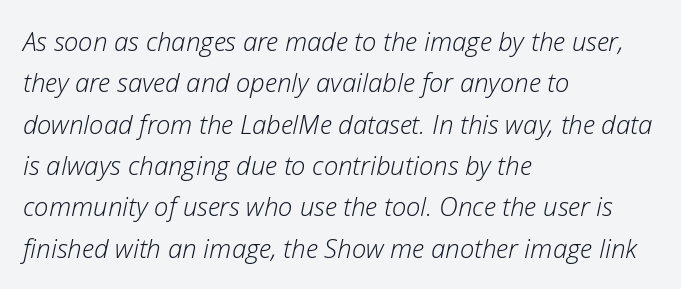
{"italic": "yes", "lean": "right", "slant_degrees": 12, "bold": "no", "underline": "no", "align": "left", "line_spacing": "normal", "line_spacing_ratio": 1.59, "letter_spacing": "normal", "letter_spacing_em": 0.0, "glyph_px": 26}
